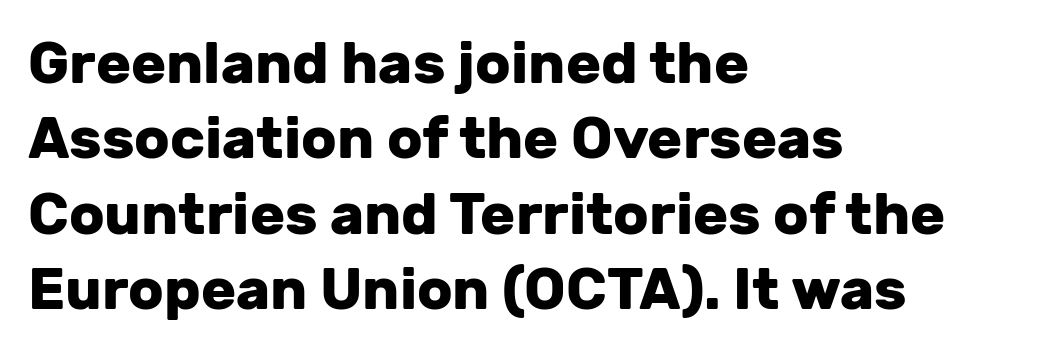
Serifs: no, the terminals of the letterforms are clean. The gaps between neighbouring characters are ordinary and unremarkable. These lines were composed using upright roman letters. Underline: absent. The compositor pushed each line to the left boundary.
